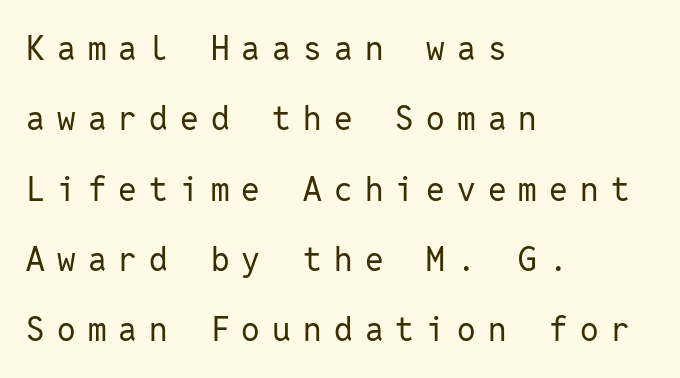
The image shows 33 px regular-weight sans-serif type, upright, monospaced; set left-aligned, loose line spacing (2.13x), unusually wide letter spacing (+0.37 em), not underlined; low stroke contrast and a medium x-height.
